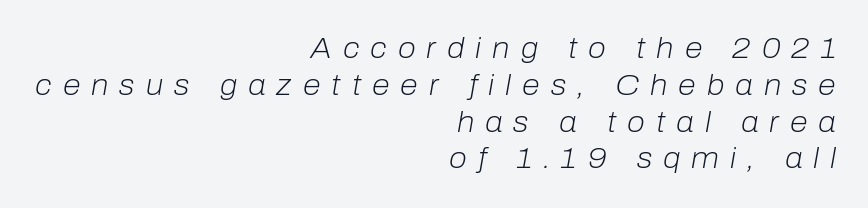
Loose tracking; the words dissolve into strings of separated letters. These lines are set flush right with a ragged left edge. The space directly below the letters is spotless. Is this a fixed-width face? No — the glyphs have proportional, varying widths.
